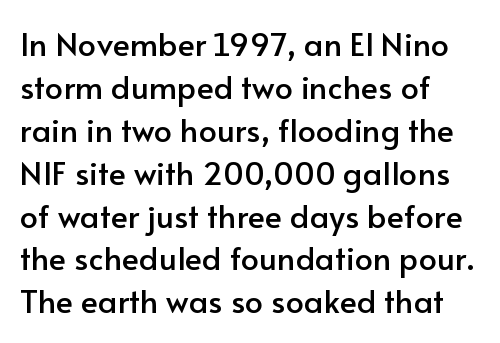
{"serif": "no", "italic": "no", "width": "normal", "stroke_contrast": "low", "x_height": "small", "monospaced": "no", "underline": "no", "align": "left", "line_spacing": "normal", "line_spacing_ratio": 1.34, "letter_spacing": "normal", "letter_spacing_em": 0.0, "glyph_px": 32}
